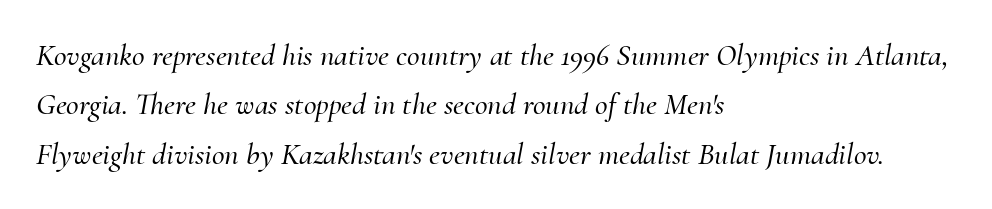
Q: Is the text italic (slanted)? A: Yes, it leans right by about 10 degrees.
Q: Is the typeface a serif or a sans-serif typeface? A: Serif.
Q: Is the text underlined? A: No.
Q: How is the paragraph aligned? A: Left-aligned.
Q: Is the spacing between letters normal or unusually wide? A: Normal.
Q: Is the spacing between lines tight, normal or loose? A: Normal.
Q: Width (condensed, normal, or wide)? A: Normal.
Q: Stroke contrast? A: Medium.
Q: x-height? A: Small.
Q: Monospaced? A: No.
